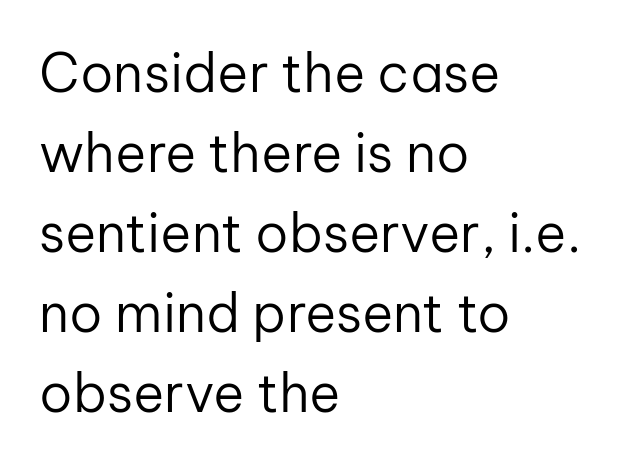
Each letter keeps its own natural width here, so spacing adapts to shape. The rows are spaced the way most documents space them. Which margin do the lines hug? The left one — the right edge is uneven. To sum up the face: it is a sans, with no serifs. Here the glyphs are tracked normally, forming tight word shapes. Beneath every word, the page is bare.
